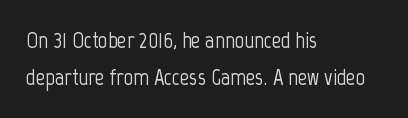
The image shows 23 px text type, upright; set left-aligned, normal line spacing (1.62x), normal letter spacing, not underlined.
